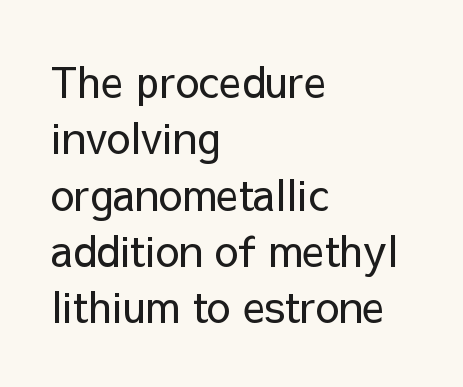
The image shows 42 px regular-weight sans-serif type, upright; set left-aligned, normal line spacing (1.34x), normal letter spacing, not underlined; low stroke contrast and a medium x-height.
